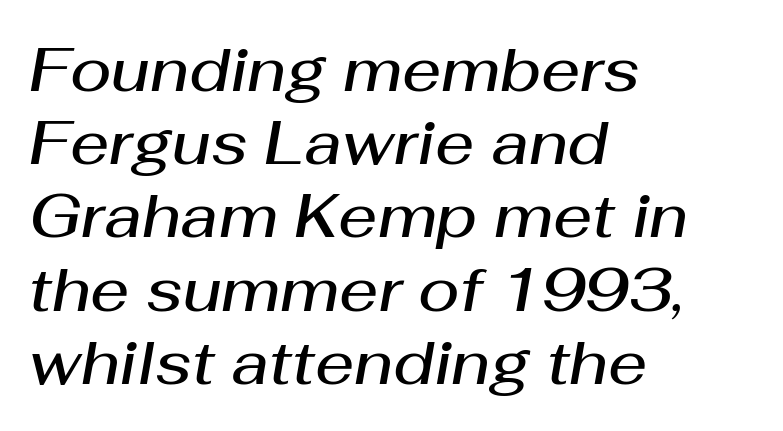
This rendering uses left alignment, leaving the right contour irregular. Spacing verdict: proportional, widths tailored to each character. There is no visible air inserted between adjacent glyphs. Does the weight exceed regular? Yes, but only to semibold. Italic: yes, the glyphs are oblique.
